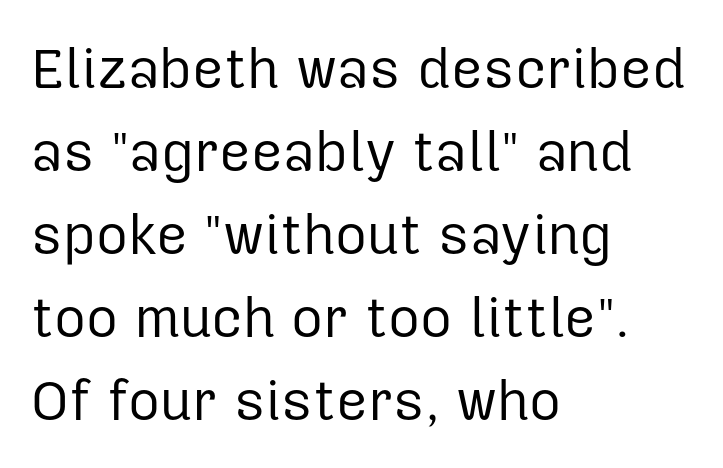
Honestly, the letter spacing is just normal — you wouldn't notice it. What kind of face is this? One without serifs — a sans. Ascenders rise straight up at ninety degrees. Is the block centered? No — it sits flush against the left margin. Words float on clear page, feet unadorned. No letter is thick-stroked: the sample isn't bold.
